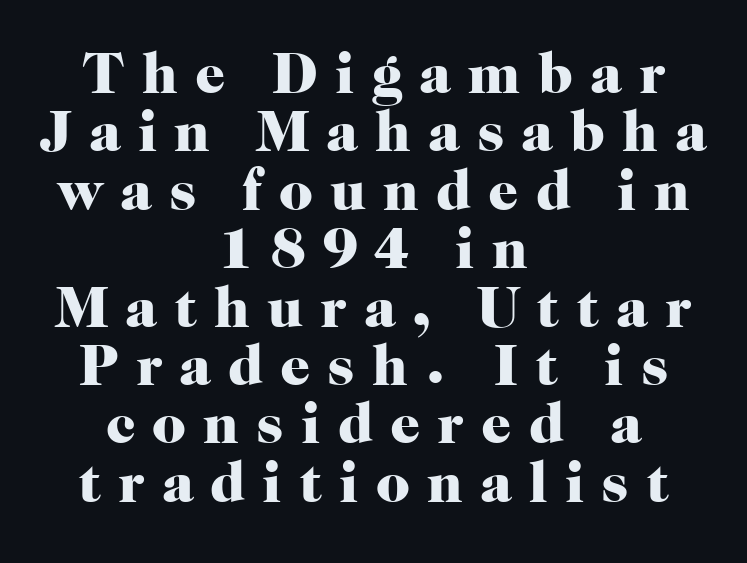
{"serif": "yes", "italic": "no", "bold": "yes", "weight": "heavy", "width": "normal", "stroke_contrast": "high", "x_height": "medium", "monospaced": "no", "underline": "no", "align": "center", "line_spacing": "tight", "line_spacing_ratio": 0.99, "letter_spacing": "wide", "letter_spacing_em": 0.29, "glyph_px": 59}
